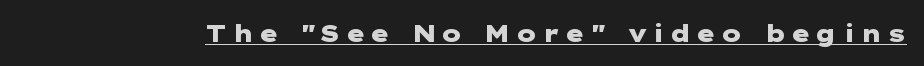
The image shows 24 px bold type, upright; set underlined.
